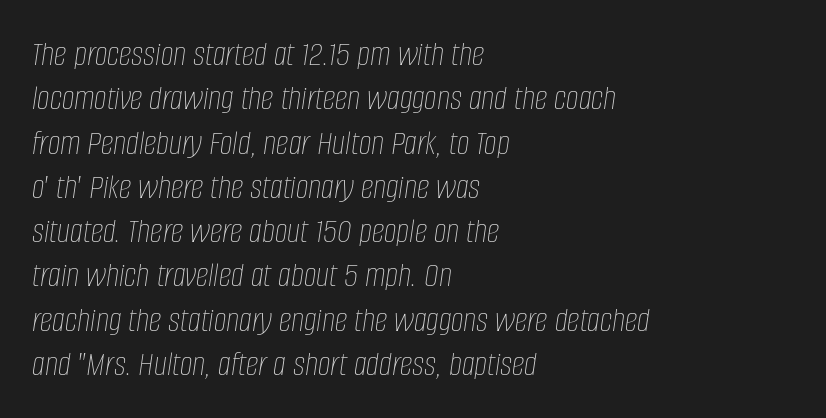
{"italic": "yes", "lean": "right", "slant_degrees": 8, "bold": "no", "weight": "thin", "width": "condensed", "stroke_contrast": "low", "x_height": "large", "monospaced": "no", "underline": "no", "align": "left", "line_spacing_ratio": 1.23, "letter_spacing": "normal", "letter_spacing_em": 0.0, "glyph_px": 36}
